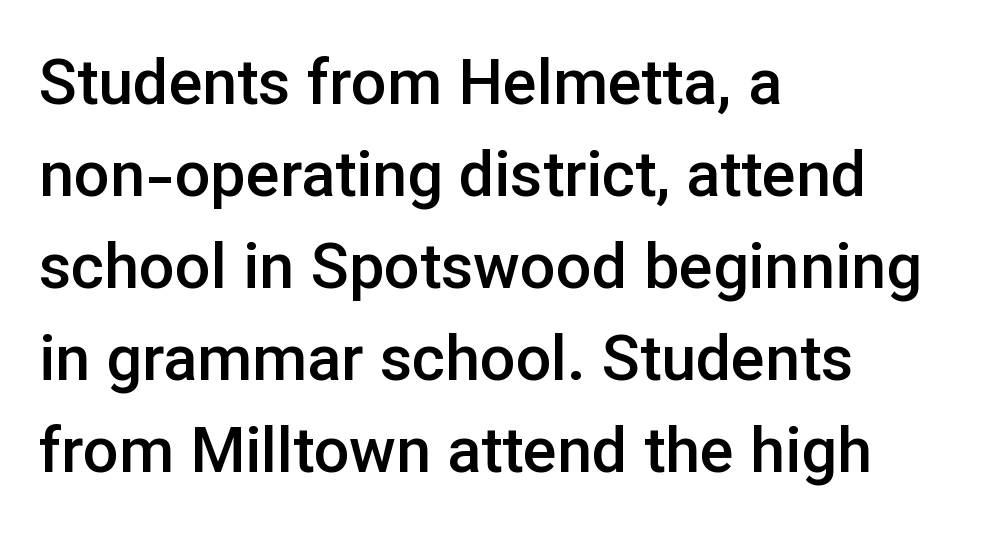
Q: Is the text bold? A: Semi-bold.
Q: Is the text italic (slanted)? A: No, it is upright.
Q: Is the typeface a serif or a sans-serif typeface? A: Sans-serif.
Q: Is the text underlined? A: No.
Q: How is the paragraph aligned? A: Left-aligned.
Q: Is the spacing between letters normal or unusually wide? A: Normal.
Q: Is the spacing between lines tight, normal or loose? A: Normal.
Q: Width (condensed, normal, or wide)? A: Normal.
Q: Stroke contrast? A: Low.
Q: x-height? A: Medium.
Q: Monospaced? A: No.
